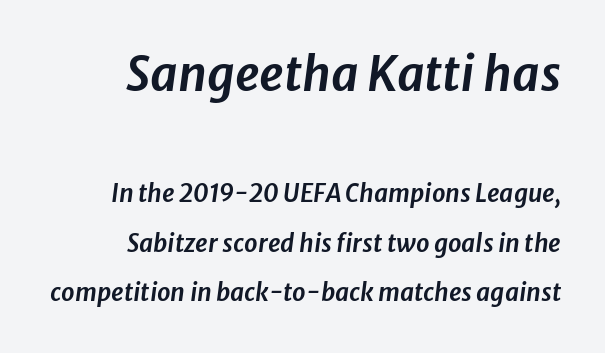
{"italic": "yes", "lean": "right", "slant_degrees": 8, "width": "normal", "stroke_contrast": "low", "x_height": "medium", "monospaced": "no", "underline": "no", "align": "right", "line_spacing": "loose", "line_spacing_ratio": 2.06, "letter_spacing": "normal", "letter_spacing_em": 0.0, "larger_block": "first", "size_ratio": 1.96, "glyph_px": 47}
